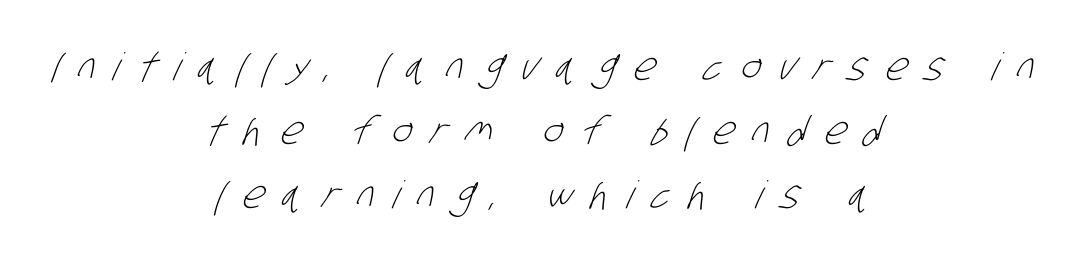
Q: Is the text bold? A: No.
Q: Is the typeface a serif or a sans-serif typeface? A: Sans-serif.
Q: Is the text underlined? A: No.
Q: How is the paragraph aligned? A: Centered.
Q: Is the spacing between letters normal or unusually wide? A: Unusually wide.
Q: Is the spacing between lines tight, normal or loose? A: Normal.
Q: Width (condensed, normal, or wide)? A: Condensed.
Q: Stroke contrast? A: Low.
Q: x-height? A: Large.
Q: Monospaced? A: No.
